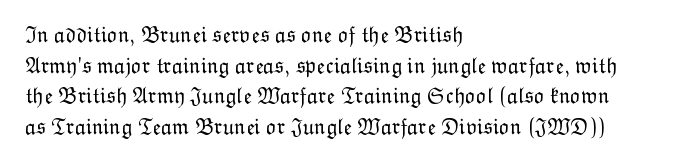
The image shows 22 px text type, upright; set left-aligned, normal line spacing (1.39x), normal letter spacing, not underlined.
